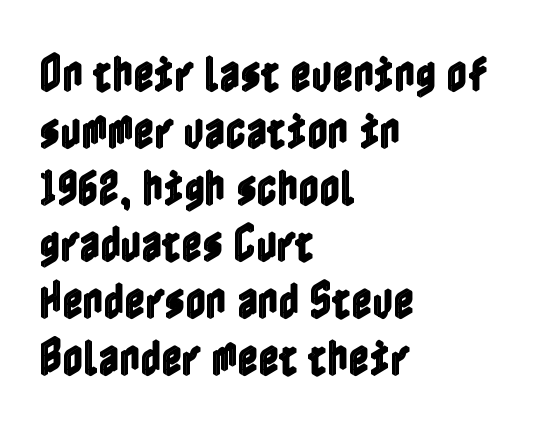
The image shows 40 px condensed type, upright; set left-aligned, normal line spacing (1.42x), normal letter spacing, not underlined; a medium x-height.
